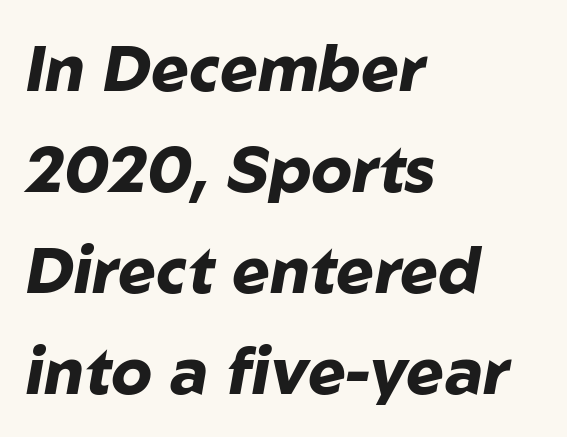
The image shows 64 px heavy type, italic (leaning right); set left-aligned, normal line spacing (1.58x), normal letter spacing, not underlined; low stroke contrast and a medium x-height.
